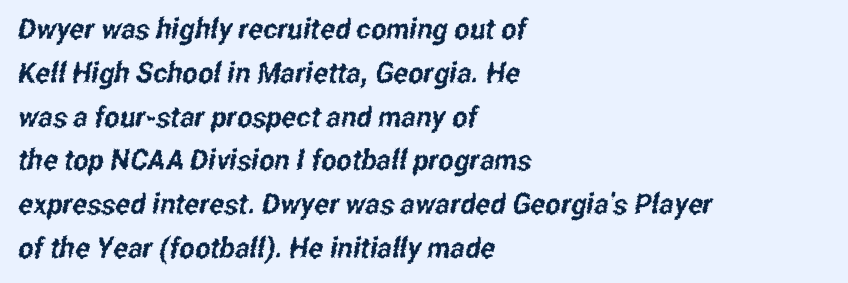
The image shows 29 px condensed sans-serif type; set left-aligned, normal line spacing (1.51x), normal letter spacing, not underlined; low stroke contrast and a medium x-height.
